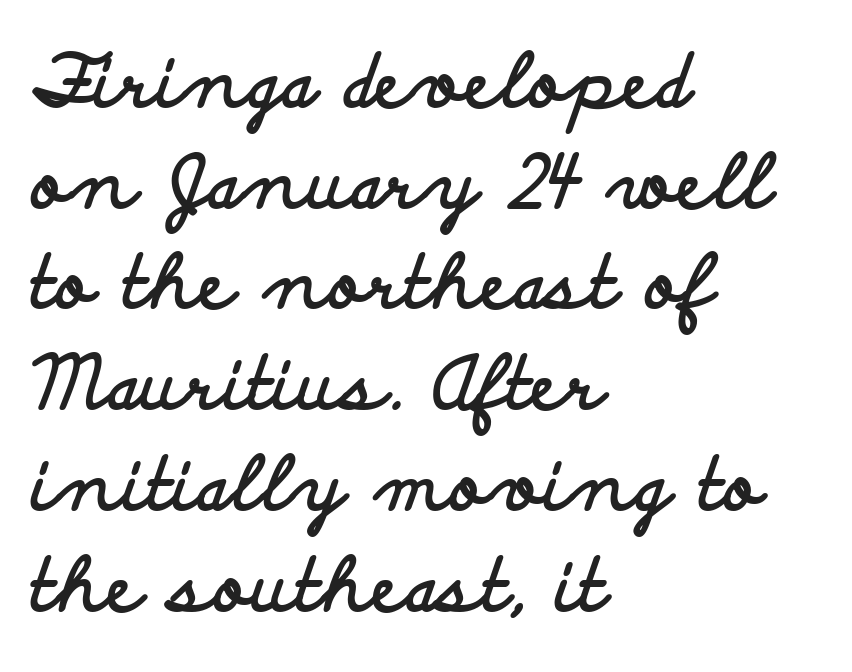
The image shows 73 px bold, wide sans-serif type; set left-aligned, normal line spacing (1.38x), normal letter spacing, not underlined; low stroke contrast and a small x-height.
